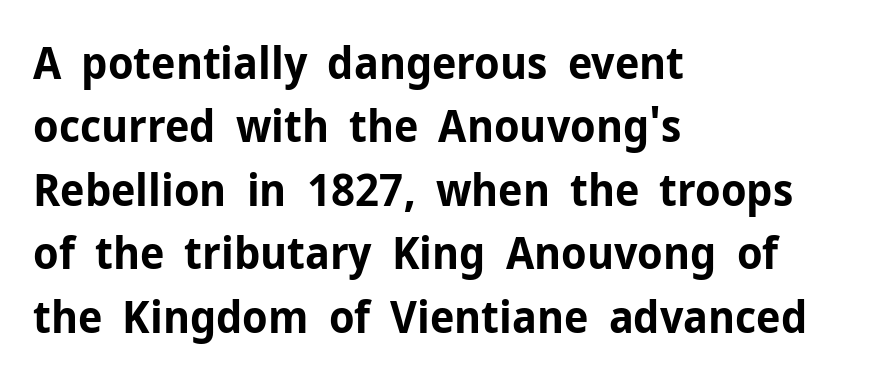
The text was rendered using a sans face with plain stroke endings. Proportional: the letters do not fall into vertical columns. Students, this is bold: see how much ink each stroke carries. Leading: standard. Honestly, there is no underline to notice here at all.
